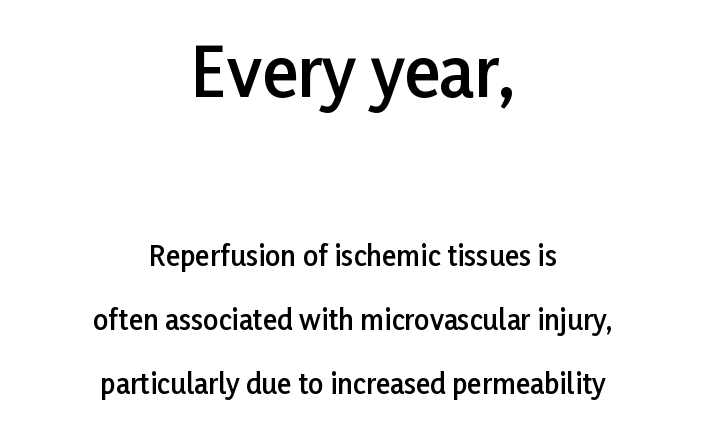
Q: Is the text bold? A: Semi-bold.
Q: Is the text italic (slanted)? A: No, it is upright.
Q: Is the typeface a serif or a sans-serif typeface? A: Sans-serif.
Q: Is the text underlined? A: No.
Q: How is the paragraph aligned? A: Centered.
Q: Is the spacing between letters normal or unusually wide? A: Normal.
Q: Is the spacing between lines tight, normal or loose? A: Loose.
Q: Which block of text is set in a larger size, the first (top) or the second (bottom)? A: The first (top) one.
Q: Width (condensed, normal, or wide)? A: Normal.
Q: Stroke contrast? A: Low.
Q: x-height? A: Medium.
Q: Monospaced? A: No.
